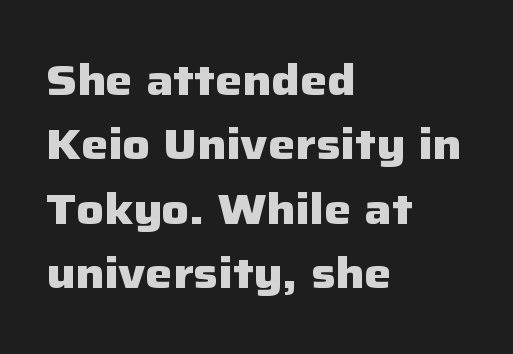
{"serif": "no", "italic": "no", "bold": "yes", "weight": "heavy", "width": "normal", "stroke_contrast": "low", "x_height": "medium", "monospaced": "no", "underline": "no", "align": "left", "line_spacing": "normal", "line_spacing_ratio": 1.5, "letter_spacing": "normal", "letter_spacing_em": 0.0, "glyph_px": 43}
